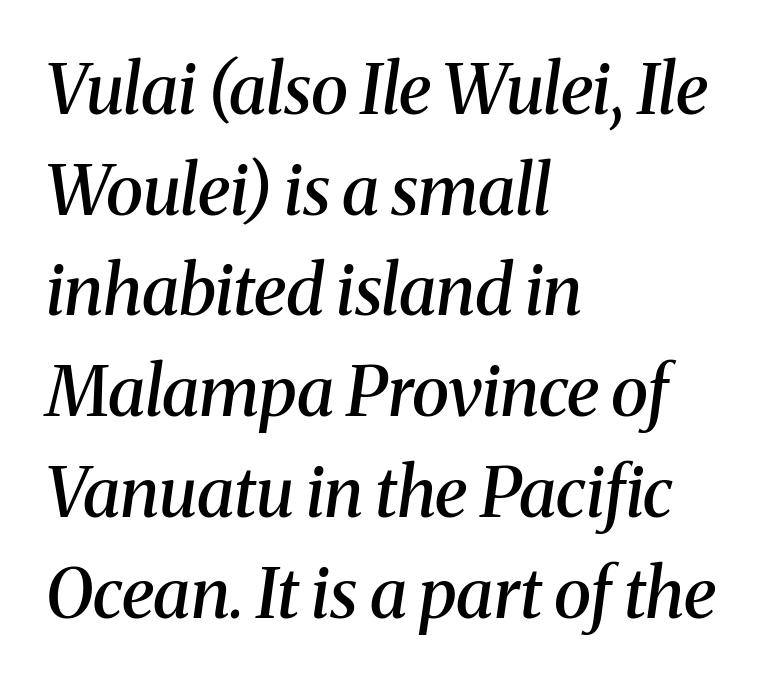
The image shows 69 px semibold serif type, italic (leaning right); set left-aligned, normal line spacing (1.46x), normal letter spacing, not underlined; medium stroke contrast and a medium x-height.
